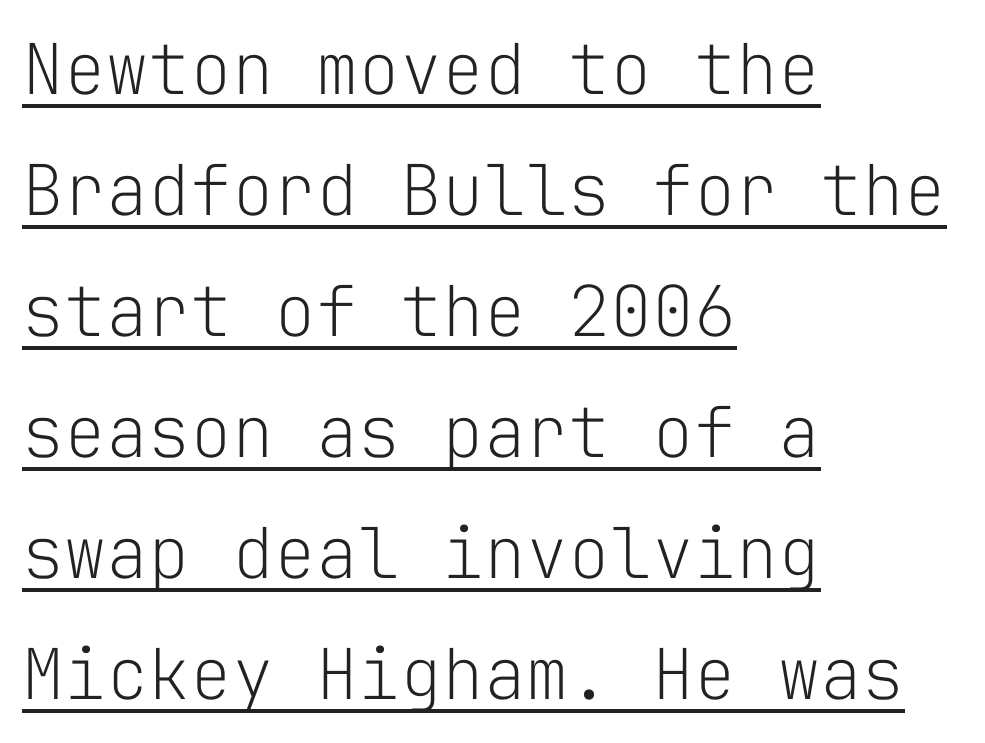
Q: Is the text bold? A: No.
Q: Is the text italic (slanted)? A: No, it is upright.
Q: Is the typeface a serif or a sans-serif typeface? A: Sans-serif.
Q: Is the text underlined? A: Yes.
Q: How is the paragraph aligned? A: Left-aligned.
Q: Is the spacing between letters normal or unusually wide? A: Normal.
Q: Width (condensed, normal, or wide)? A: Normal.
Q: Stroke contrast? A: Low.
Q: x-height? A: Medium.
Q: Monospaced? A: Yes.
